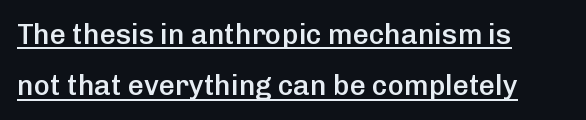
Underline: present. Check where the strokes stop: nothing finishes them off — pure sans. You could not count columns in this text — the font is proportionally spaced. These lines were composed using upright roman letters. A student would call this left alignment; a typographer would say flush left, rag right. The strokes are fattened partway — semibold, not bold.
